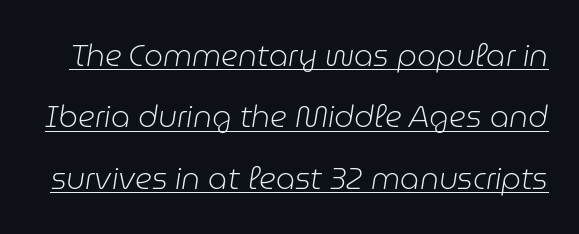
{"italic": "yes", "lean": "right", "slant_degrees": 9, "bold": "no", "weight": "light", "width": "normal", "stroke_contrast": "low", "x_height": "medium", "monospaced": "no", "underline": "yes", "line_spacing": "loose", "line_spacing_ratio": 2.05, "letter_spacing": "normal", "letter_spacing_em": 0.0, "glyph_px": 30}
